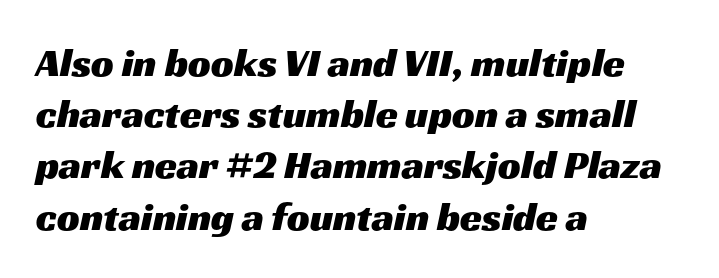
Observe the ordinary spacing: letters are neighbours, not strangers. Regarding leading, the lines here are spaced in the standard way. Looks like regular typesetting: each glyph gets only the width it needs. Every row of glyphs begins at an identical x-position on the left. This sample uses a sans-serif face.
